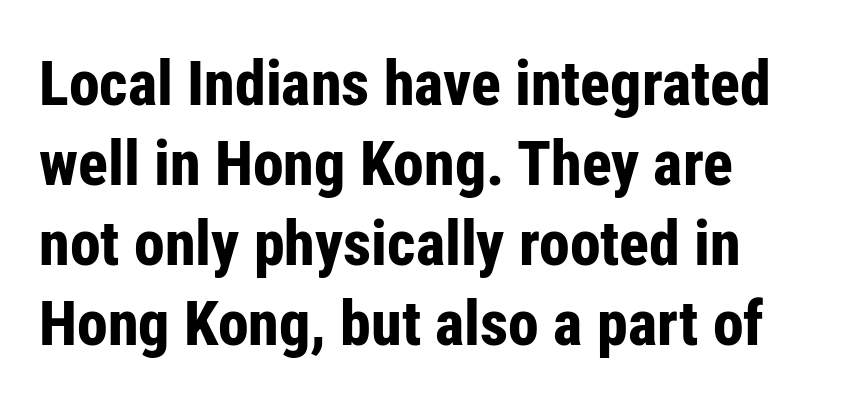
The image shows 62 px bold, condensed sans-serif type, upright; set normal line spacing (1.29x), normal letter spacing, not underlined; low stroke contrast and a medium x-height.
